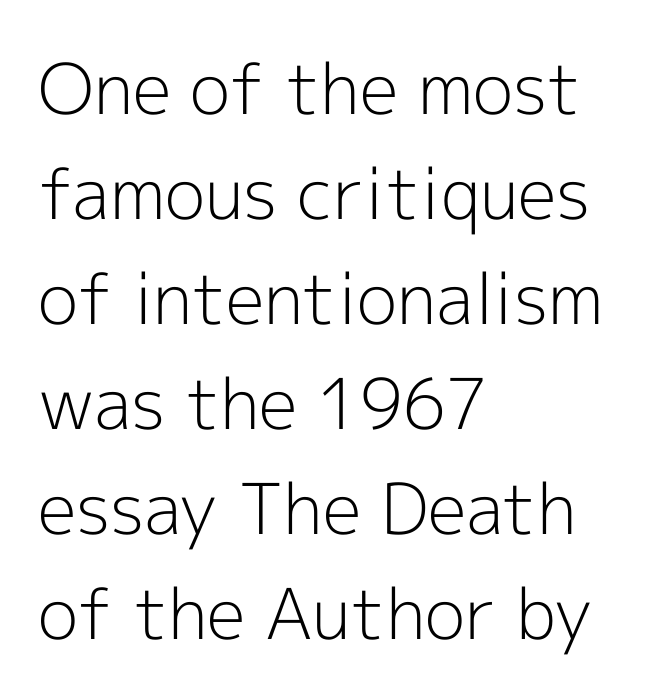
{"serif": "no", "italic": "no", "bold": "no", "weight": "light", "width": "normal", "x_height": "medium", "monospaced": "no", "underline": "no", "align": "left", "line_spacing": "normal", "line_spacing_ratio": 1.5, "letter_spacing": "normal", "letter_spacing_em": 0.0, "glyph_px": 70}
